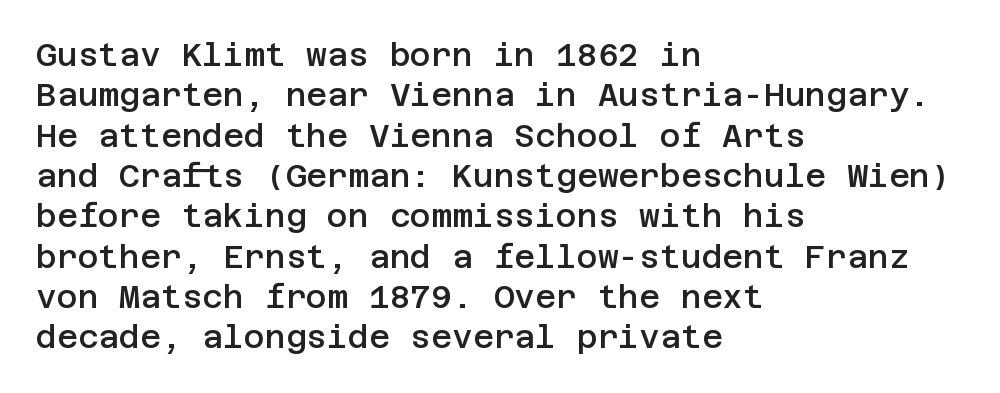
In terms of letterspacing, this is plain default setting. Note: no serifs on the glyphs. Is the type bold? Partly — it's a semibold, heavier than regular but not fully bold. This is the regular roman posture of the typeface. Underline: absent.
